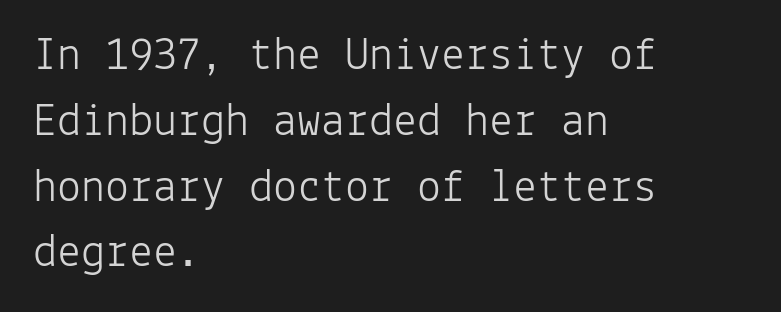
Q: Is the text bold? A: No.
Q: Is the text italic (slanted)? A: No, it is upright.
Q: Is the typeface a serif or a sans-serif typeface? A: Sans-serif.
Q: Is the text underlined? A: No.
Q: How is the paragraph aligned? A: Left-aligned.
Q: Is the spacing between letters normal or unusually wide? A: Normal.
Q: Is the spacing between lines tight, normal or loose? A: Normal.
Q: Width (condensed, normal, or wide)? A: Normal.
Q: Stroke contrast? A: Low.
Q: x-height? A: Medium.
Q: Monospaced? A: Yes.
